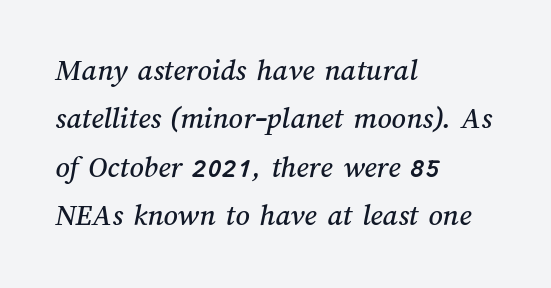
Q: Is the text underlined? A: No.
Q: How is the paragraph aligned? A: Left-aligned.
Q: Is the spacing between letters normal or unusually wide? A: Normal.
Q: Is the spacing between lines tight, normal or loose? A: Normal.
Q: Width (condensed, normal, or wide)? A: Normal.
Q: Stroke contrast? A: Medium.
Q: x-height? A: Medium.
Q: Monospaced? A: No.
